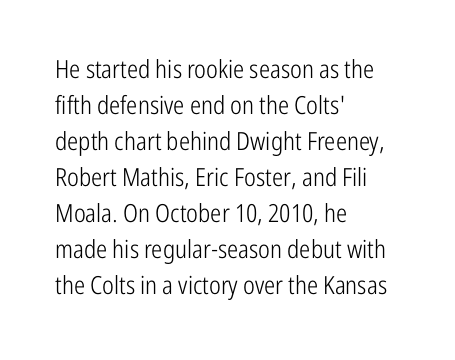
{"italic": "no", "bold": "no", "underline": "no", "align": "left", "line_spacing": "normal", "line_spacing_ratio": 1.44, "letter_spacing": "normal", "letter_spacing_em": 0.0, "glyph_px": 25}
